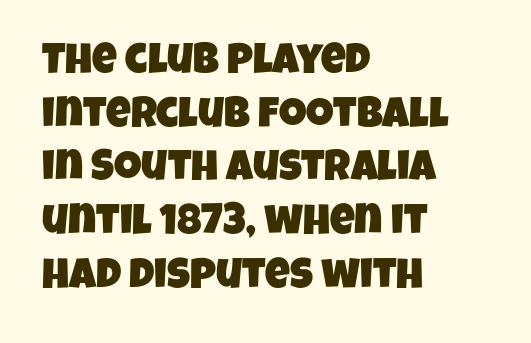
The image shows 43 px condensed sans-serif type; set left-aligned, normal line spacing (1.25x), normal letter spacing, not underlined; low stroke contrast and a large x-height.
